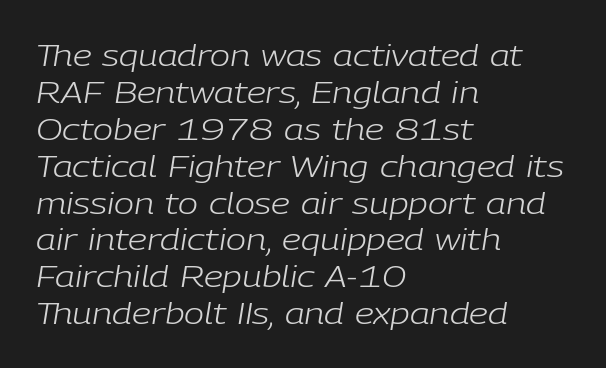
Just letters on the line, the space beneath them empty. Notice how the stems are inclined rather than vertical — that's the hallmark of italics. The passage is arranged the way most books set body copy — flush left. These glyphs show unthickened strokes, regular width or finer. Does extra space separate the letters? No, they use regular spacing.
